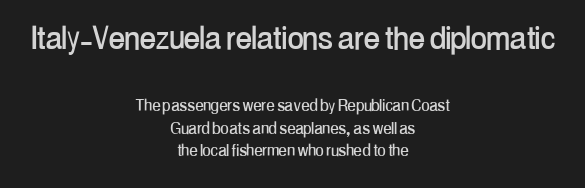
{"serif": "no", "italic": "no", "width": "condensed", "stroke_contrast": "low", "x_height": "medium", "monospaced": "no", "underline": "no", "align": "center", "line_spacing": "tight", "line_spacing_ratio": 1.11, "letter_spacing": "normal", "letter_spacing_em": 0.0, "larger_block": "first", "size_ratio": 1.95, "glyph_px": 39}
